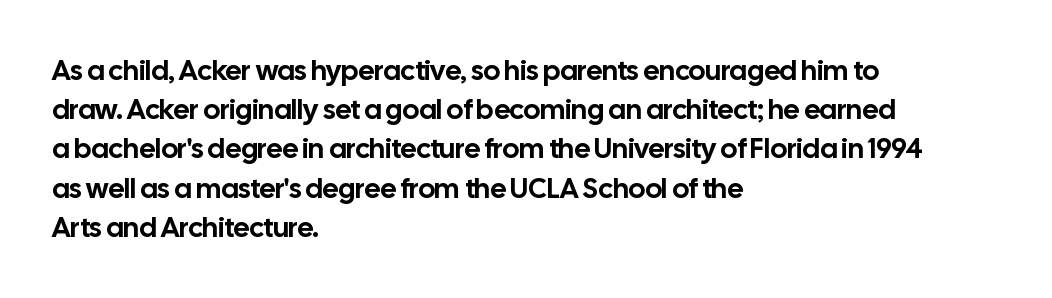
The image shows 28 px sans-serif type, upright; set left-aligned, normal line spacing (1.4x), normal letter spacing, not underlined; low stroke contrast and a medium x-height.
